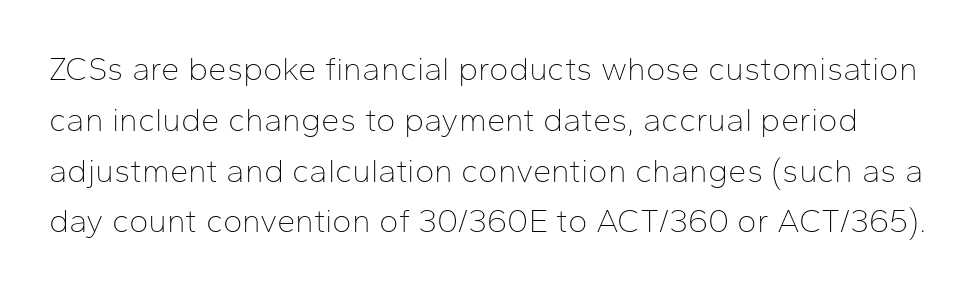
Q: Is the text bold? A: No.
Q: Is the text italic (slanted)? A: No, it is upright.
Q: Is the typeface a serif or a sans-serif typeface? A: Sans-serif.
Q: Is the text underlined? A: No.
Q: Is the spacing between letters normal or unusually wide? A: Normal.
Q: Is the spacing between lines tight, normal or loose? A: Normal.
Q: Width (condensed, normal, or wide)? A: Normal.
Q: Stroke contrast? A: Low.
Q: x-height? A: Medium.
Q: Monospaced? A: No.
